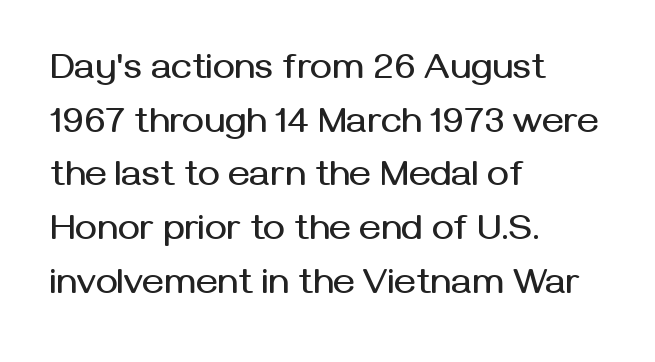
Q: Is the text italic (slanted)? A: No, it is upright.
Q: Is the typeface a serif or a sans-serif typeface? A: Sans-serif.
Q: Is the text underlined? A: No.
Q: How is the paragraph aligned? A: Left-aligned.
Q: Is the spacing between letters normal or unusually wide? A: Normal.
Q: Is the spacing between lines tight, normal or loose? A: Normal.
Q: Width (condensed, normal, or wide)? A: Normal.
Q: Stroke contrast? A: Medium.
Q: x-height? A: Medium.
Q: Monospaced? A: No.
